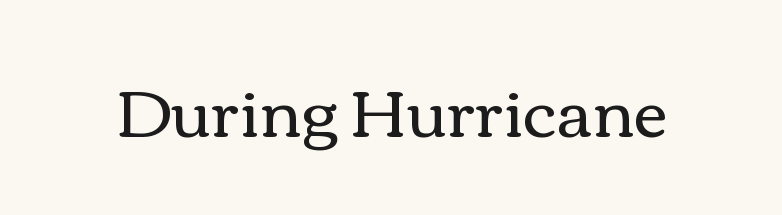
Q: Is the text bold? A: No.
Q: Is the text italic (slanted)? A: No, it is upright.
Q: Is the text underlined? A: No.
Q: Is the spacing between letters normal or unusually wide? A: Normal.
Q: Width (condensed, normal, or wide)? A: Wide.
Q: x-height? A: Medium.
Q: Monospaced? A: No.
